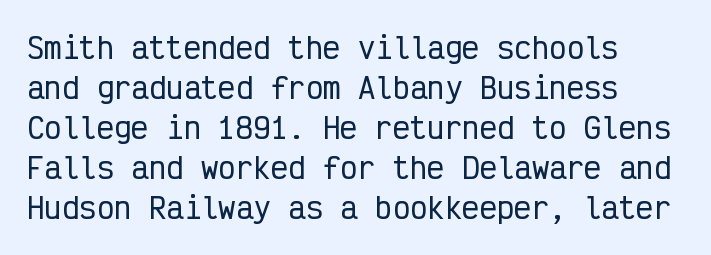
Q: Is the text italic (slanted)? A: No, it is upright.
Q: Is the typeface a serif or a sans-serif typeface? A: Sans-serif.
Q: Is the text underlined? A: No.
Q: Is the spacing between letters normal or unusually wide? A: Normal.
Q: Is the spacing between lines tight, normal or loose? A: Normal.
Q: Width (condensed, normal, or wide)? A: Condensed.
Q: Stroke contrast? A: Low.
Q: x-height? A: Medium.
Q: Monospaced? A: Yes.
